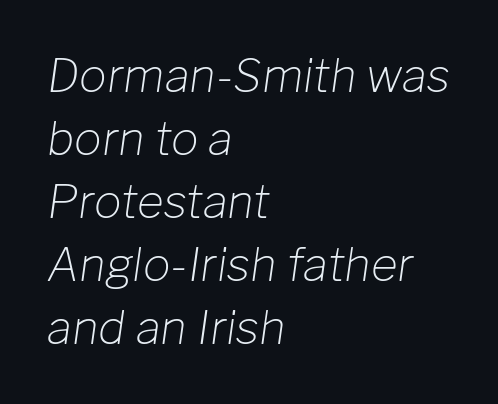
{"italic": "yes", "lean": "right", "slant_degrees": 8, "bold": "no", "weight": "light", "width": "normal", "stroke_contrast": "low", "x_height": "medium", "monospaced": "no", "underline": "no", "align": "left", "line_spacing": "normal", "line_spacing_ratio": 1.37, "letter_spacing": "normal", "letter_spacing_em": 0.0, "glyph_px": 46}
